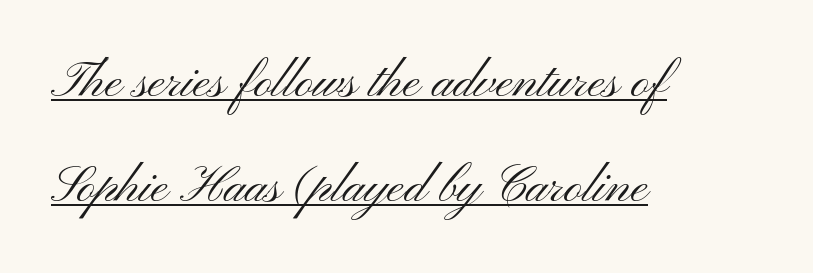
Q: Is the text bold? A: No.
Q: Is the text italic (slanted)? A: Yes.
Q: Is the typeface a serif or a sans-serif typeface? A: Sans-serif.
Q: Is the text underlined? A: Yes.
Q: How is the paragraph aligned? A: Left-aligned.
Q: Is the spacing between letters normal or unusually wide? A: Normal.
Q: Is the spacing between lines tight, normal or loose? A: Loose.
Q: Width (condensed, normal, or wide)? A: Wide.
Q: Stroke contrast? A: Medium.
Q: x-height? A: Small.
Q: Monospaced? A: No.
